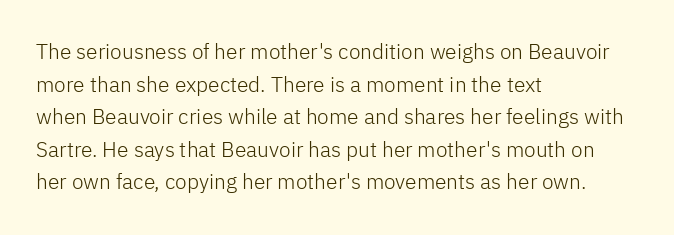
The axis of the letterforms is exactly vertical. Here the glyphs are tracked normally, forming tight word shapes. Descenders hang freely into open space. Line beginnings align vertically; line endings do not. The rows are spaced the way most documents space them.
